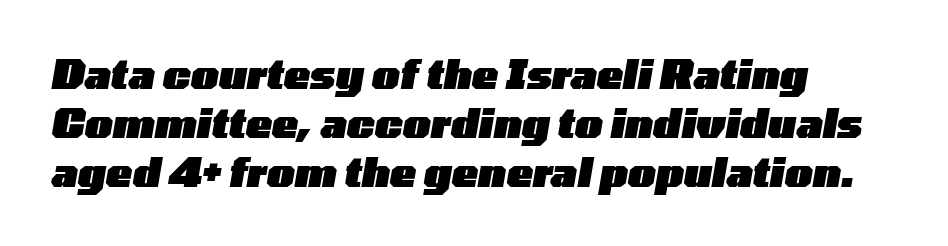
{"italic": "yes", "lean": "right", "slant_degrees": 10, "bold": "yes", "weight": "heavy", "width": "wide", "stroke_contrast": "low", "x_height": "medium", "monospaced": "no", "underline": "no", "align": "left", "line_spacing": "normal", "line_spacing_ratio": 1.26, "letter_spacing": "normal", "letter_spacing_em": 0.0, "glyph_px": 39}
